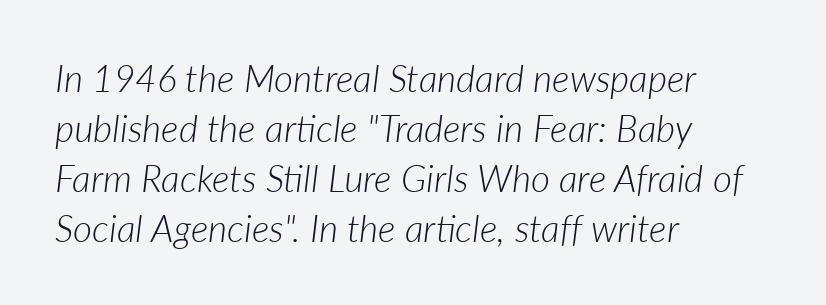
Q: Is the text bold? A: No.
Q: Is the text italic (slanted)? A: Yes, it leans right by about 7 degrees.
Q: Is the text underlined? A: No.
Q: How is the paragraph aligned? A: Left-aligned.
Q: Is the spacing between letters normal or unusually wide? A: Normal.
Q: Is the spacing between lines tight, normal or loose? A: Normal.
Q: Width (condensed, normal, or wide)? A: Normal.
Q: Stroke contrast? A: Low.
Q: x-height? A: Medium.
Q: Monospaced? A: No.
